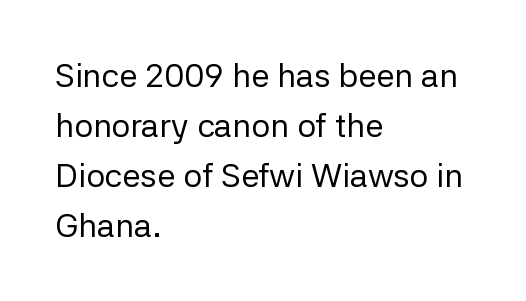
Letters have the restrained weight of plain body copy at most. Examine the stroke ends and you'll find no serifs. What's the leading like? Ordinary, nothing unusual. Spacing verdict: proportional, widths tailored to each character.
